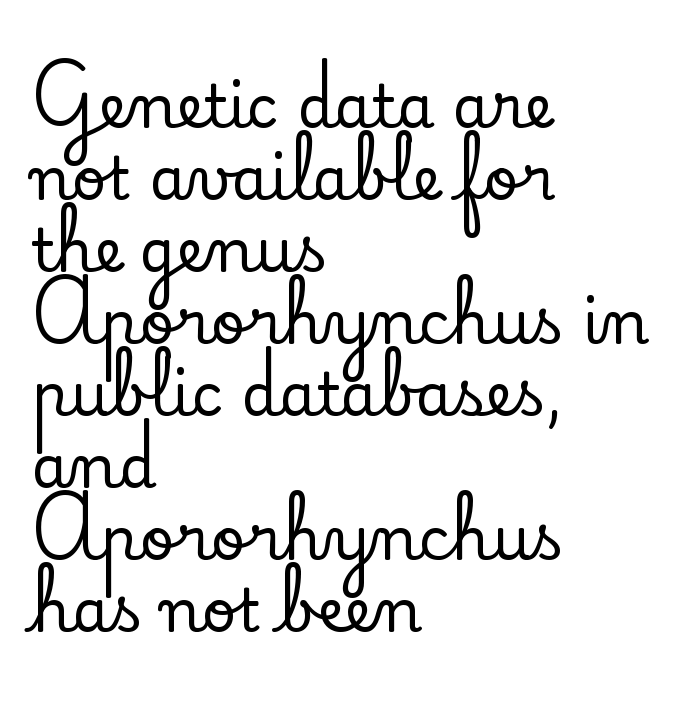
The image shows 60 px serif type, upright; set left-aligned, line spacing 1.2x, normal letter spacing, not underlined; low stroke contrast and a small x-height.
